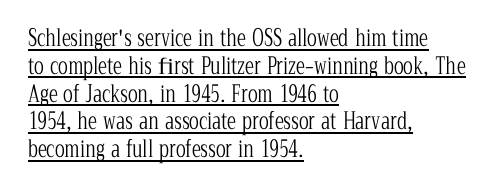
This sample uses an upright cut, with every glyph sitting square on the baseline. The type is set solid horizontally, with unmodified tracking. Nothing heavy about these letters — not bold at all. Like a heading marked for emphasis, these lines bear an underscore. One-word summary of the alignment: left.
